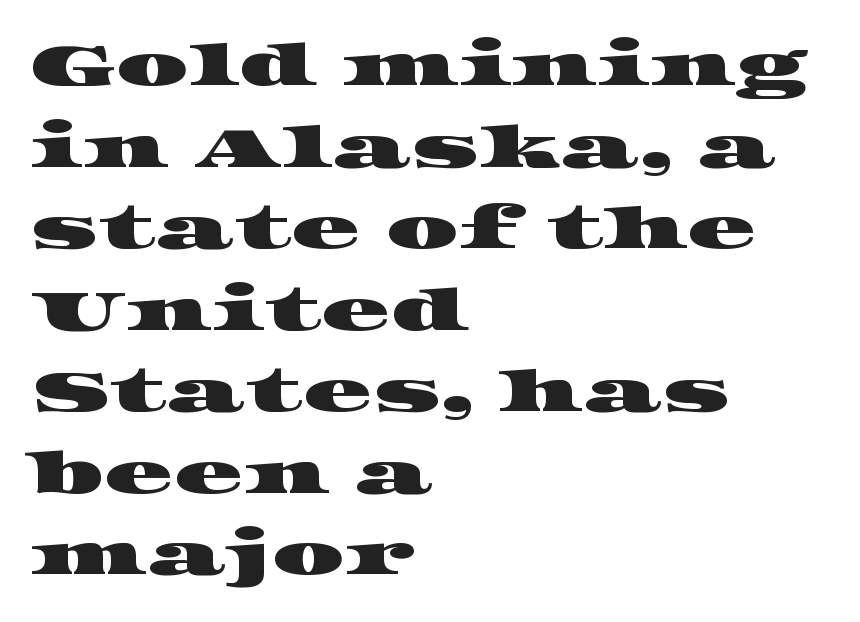
Q: Is the typeface a serif or a sans-serif typeface? A: Serif.
Q: Is the text underlined? A: No.
Q: How is the paragraph aligned? A: Left-aligned.
Q: Is the spacing between letters normal or unusually wide? A: Normal.
Q: Is the spacing between lines tight, normal or loose? A: Normal.
Q: Width (condensed, normal, or wide)? A: Wide.
Q: Stroke contrast? A: High.
Q: x-height? A: Large.
Q: Monospaced? A: No.
